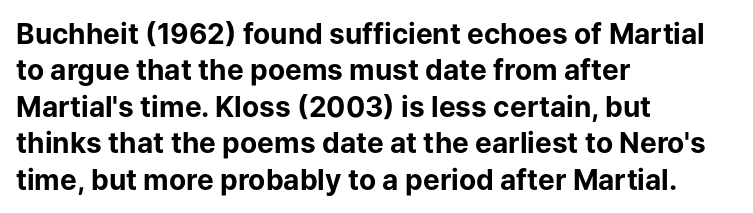
Has an underline been added? It has not. There is no visible air inserted between adjacent glyphs. The ragged edge is on the right, which tells us the setting is flush left. Look at the stroke-to-counter ratio: heavy, a bold. A sans-serif font was chosen for this passage.
